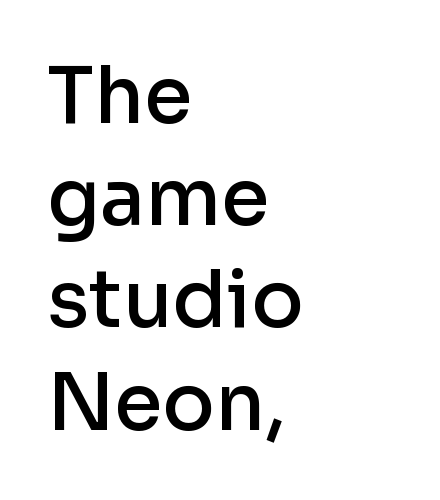
{"serif": "no", "italic": "no", "bold": "semi", "weight": "semibold", "width": "normal", "stroke_contrast": "low", "x_height": "medium", "monospaced": "no", "underline": "no", "align": "left", "line_spacing": "normal", "line_spacing_ratio": 1.31, "letter_spacing": "normal", "letter_spacing_em": 0.0, "glyph_px": 78}
